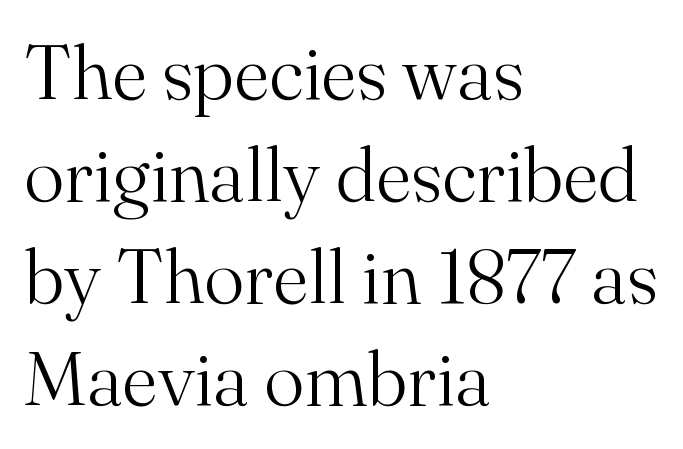
Q: Is the text bold? A: No.
Q: Is the text italic (slanted)? A: No, it is upright.
Q: Is the typeface a serif or a sans-serif typeface? A: Serif.
Q: Is the text underlined? A: No.
Q: How is the paragraph aligned? A: Left-aligned.
Q: Is the spacing between letters normal or unusually wide? A: Normal.
Q: Is the spacing between lines tight, normal or loose? A: Normal.
Q: Width (condensed, normal, or wide)? A: Normal.
Q: Stroke contrast? A: Medium.
Q: x-height? A: Small.
Q: Monospaced? A: No.
